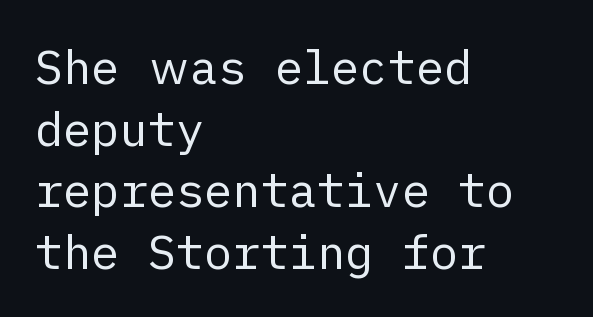
{"serif": "no", "italic": "no", "bold": "no", "weight": "regular", "width": "normal", "stroke_contrast": "low", "x_height": "medium", "underline": "no", "align": "left", "line_spacing": "normal", "line_spacing_ratio": 1.31, "letter_spacing": "normal", "letter_spacing_em": 0.0, "glyph_px": 47}
